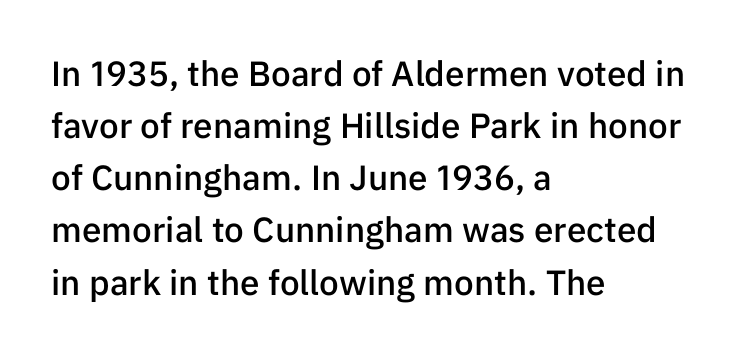
Firm but not heavy-handed strokes: this text is semibold. The font's upright variant was chosen for this text. These lines are rendered in a variable-pitch font. Each line starts at the same left margin while the right side varies. Regarding leading, the lines here are spaced in the standard way. The characters display no serif detailing; their extremities are plain.
